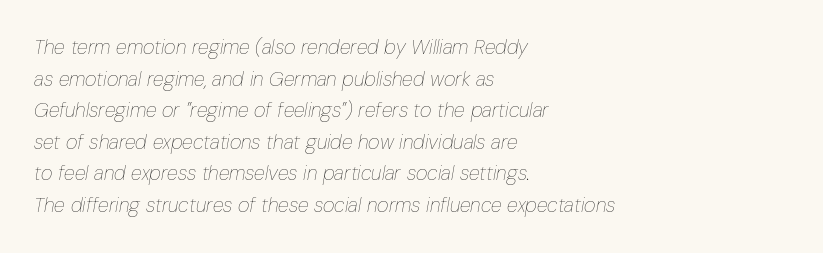
Q: Is the text bold? A: No.
Q: Is the text italic (slanted)? A: Yes, it leans right by about 10 degrees.
Q: Is the text underlined? A: No.
Q: How is the paragraph aligned? A: Left-aligned.
Q: Is the spacing between letters normal or unusually wide? A: Normal.
Q: Is the spacing between lines tight, normal or loose? A: Normal.
